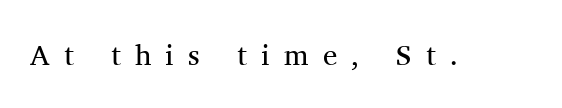
{"serif": "yes", "italic": "no", "bold": "no", "weight": "regular", "width": "normal", "stroke_contrast": "medium", "x_height": "medium", "monospaced": "no", "underline": "no", "letter_spacing": "wide", "letter_spacing_em": 0.49, "glyph_px": 29}
